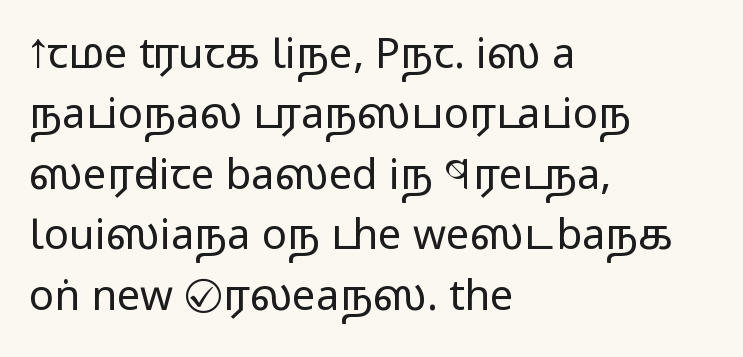
{"serif": "no", "italic": "no", "bold": "no", "weight": "regular", "width": "wide", "stroke_contrast": "low", "x_height": "medium", "monospaced": "no", "underline": "no", "align": "left", "line_spacing": "normal", "line_spacing_ratio": 1.44, "letter_spacing": "normal", "letter_spacing_em": 0.0, "glyph_px": 42}
